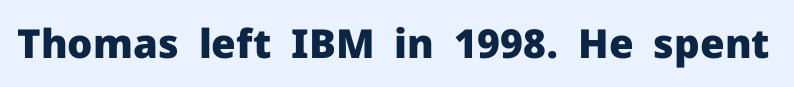
{"serif": "no", "italic": "no", "bold": "yes", "weight": "heavy", "width": "normal", "stroke_contrast": "low", "x_height": "medium", "monospaced": "no", "underline": "no", "letter_spacing": "normal", "letter_spacing_em": 0.0, "glyph_px": 40}
